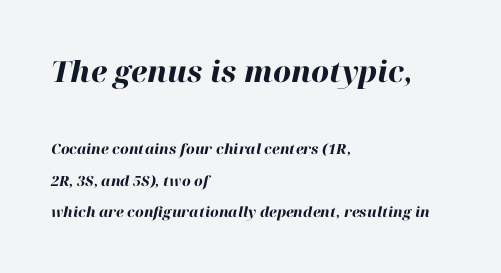
{"italic": "yes", "lean": "right", "slant_degrees": 12, "bold": "yes", "weight": "heavy", "width": "normal", "stroke_contrast": "high", "x_height": "medium", "monospaced": "no", "underline": "no", "align": "left", "line_spacing": "loose", "line_spacing_ratio": 2.24, "letter_spacing": "normal", "letter_spacing_em": 0.0, "larger_block": "first", "size_ratio": 2.07, "glyph_px": 29}
